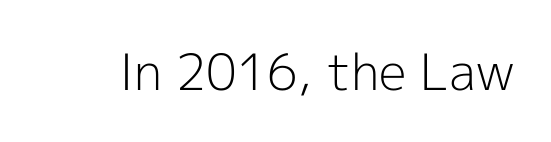
This sample has the flowing, uneven cadence of proportional lettering. Nobody drew a line under any word here. When letters stand straight like this, we call the style roman or upright. The font is comparable to plain body text, perhaps lighter.
